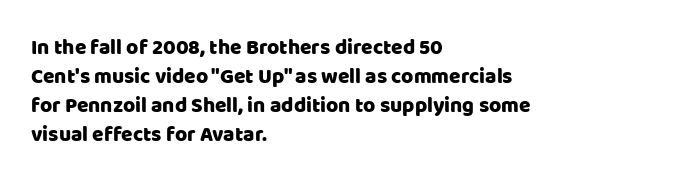
Does the leading feel generous? No, just average. Nobody touched the tracking dial on this one. This is the regular roman posture of the typeface. Visually the block forms a straight wall on the left and a jagged coastline on the right.
